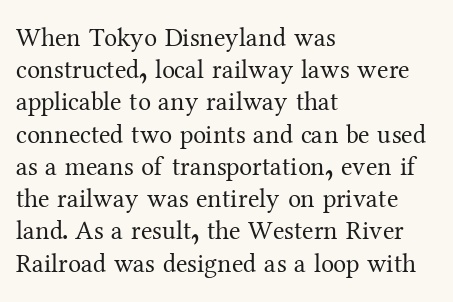
Q: Is the text bold? A: No.
Q: Is the text italic (slanted)? A: No, it is upright.
Q: Is the text underlined? A: No.
Q: How is the paragraph aligned? A: Left-aligned.
Q: Is the spacing between letters normal or unusually wide? A: Normal.
